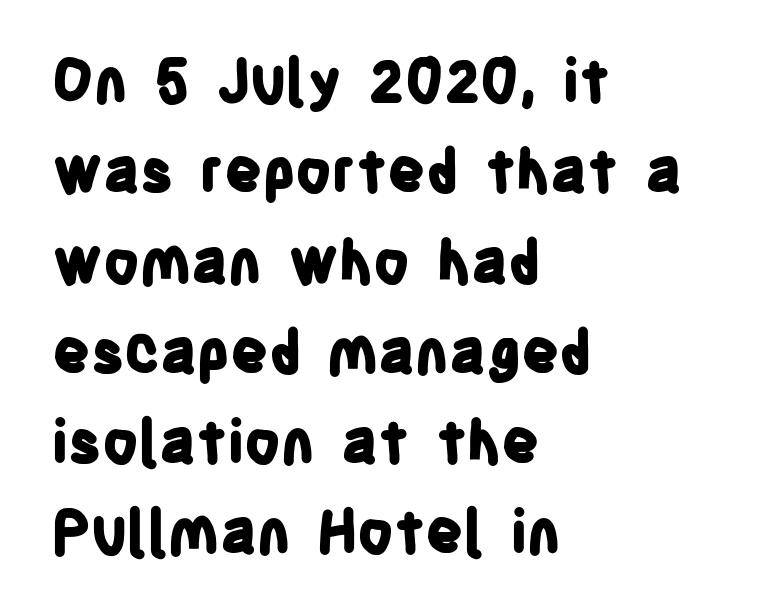
Q: Is the text bold? A: Yes.
Q: Is the text italic (slanted)? A: No, it is upright.
Q: Is the typeface a serif or a sans-serif typeface? A: Sans-serif.
Q: Is the text underlined? A: No.
Q: How is the paragraph aligned? A: Left-aligned.
Q: Is the spacing between letters normal or unusually wide? A: Normal.
Q: Is the spacing between lines tight, normal or loose? A: Normal.
Q: Width (condensed, normal, or wide)? A: Condensed.
Q: Stroke contrast? A: Low.
Q: x-height? A: Large.
Q: Monospaced? A: No.
